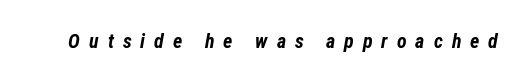
The image shows 20 px bold type, italic (leaning right); set unusually wide letter spacing (+0.45 em), not underlined.
